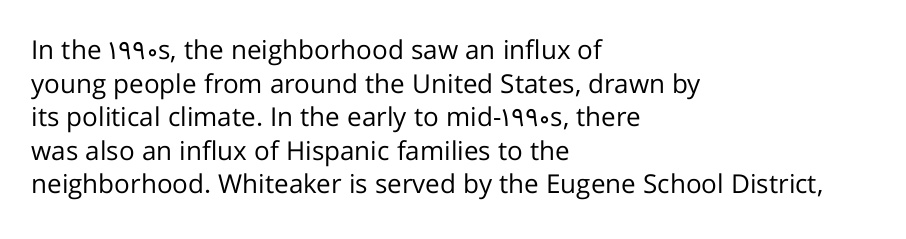
Interline gaps are of average width in this sample. In terms of posture, this sample is upright. Teacher's note: observe the even left margin — that is flush-left alignment. The cut favours lightness, reaching ordinary text weight at its darkest.
